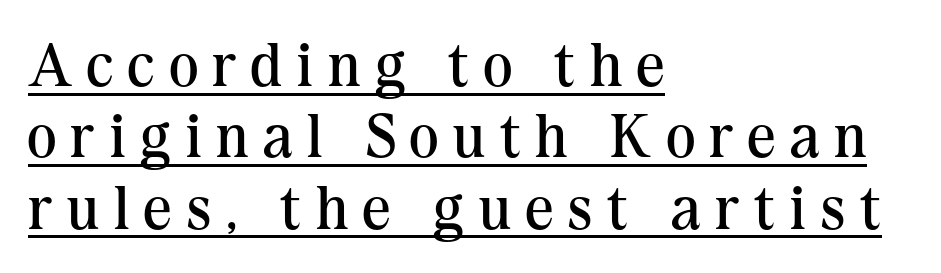
The image shows 62 px regular-weight serif type, upright; set left-aligned, tight line spacing (1.15x), unusually wide letter spacing (+0.24 em), underlined; medium stroke contrast and a medium x-height.
